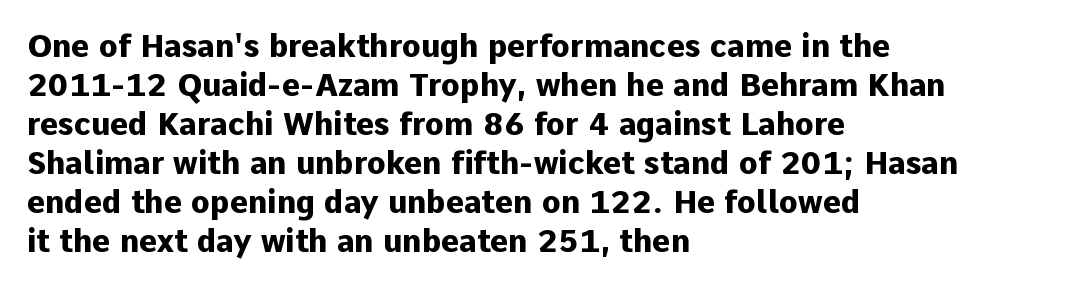
Letters rest on an invisible, unmarked baseline. If you drew a line through each stem, it would be perfectly vertical. The lines sit at an ordinary, default distance from one another. The font family rendered here belongs to the sans-serif group. Characters follow at the spacing the type designer built in. Which margin do the lines hug? The left one — the right edge is uneven.
